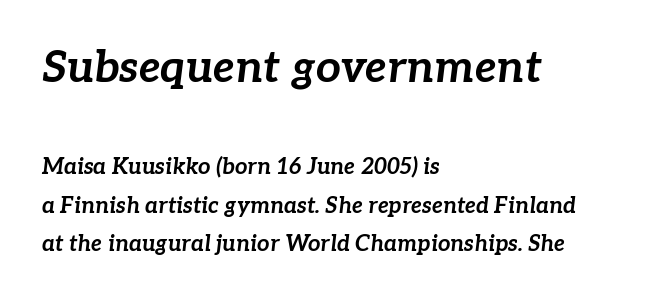
The image shows 44 px bold type, italic (leaning right); set left-aligned, line spacing 1.75x, normal letter spacing, not underlined; the first (top) block is 2.0x larger; low stroke contrast and a medium x-height.
